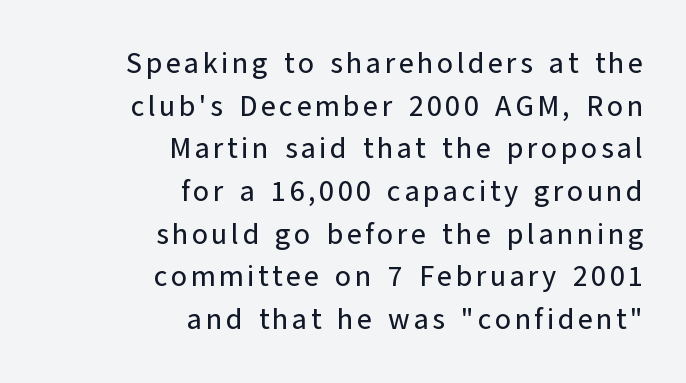
{"serif": "no", "italic": "no", "width": "normal", "stroke_contrast": "low", "x_height": "medium", "monospaced": "no", "underline": "no", "align": "right", "line_spacing": "normal", "line_spacing_ratio": 1.47, "glyph_px": 29}
